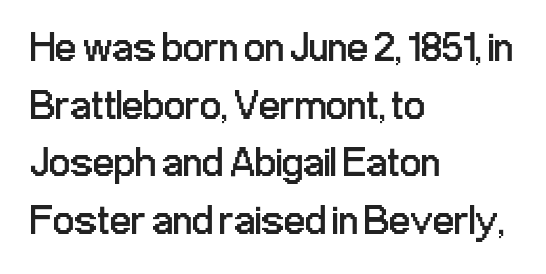
The image shows 42 px regular-weight, condensed sans-serif type, upright; set left-aligned, normal line spacing (1.37x), normal letter spacing, not underlined; low stroke contrast and a medium x-height.
